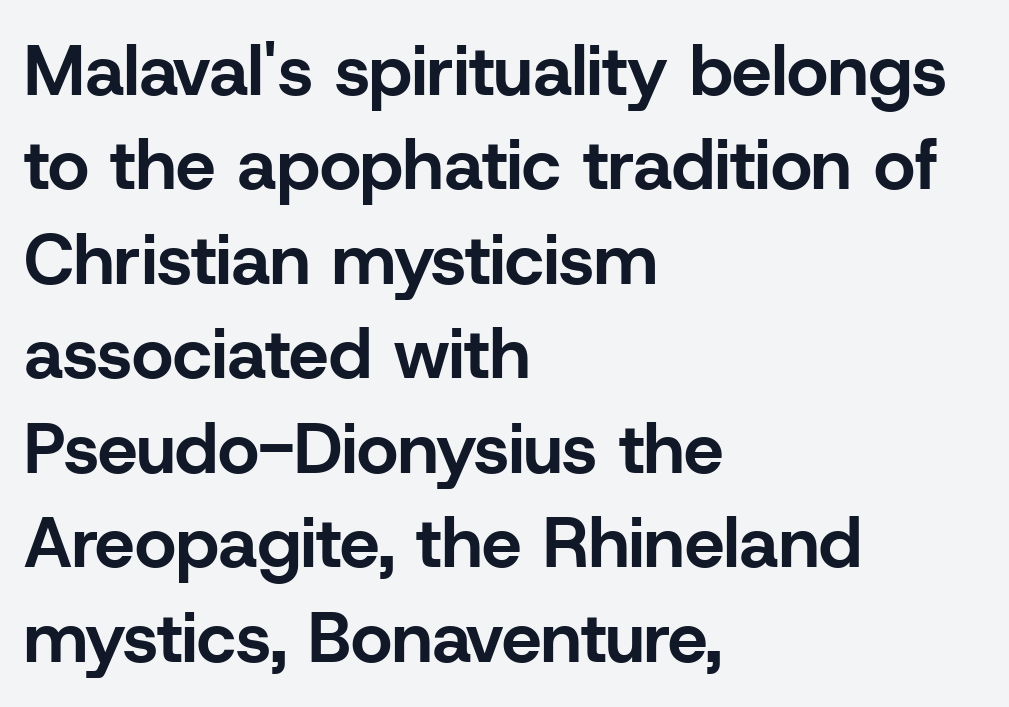
Q: Is the text bold? A: Yes.
Q: Is the text italic (slanted)? A: No, it is upright.
Q: Is the typeface a serif or a sans-serif typeface? A: Sans-serif.
Q: Is the text underlined? A: No.
Q: How is the paragraph aligned? A: Left-aligned.
Q: Is the spacing between letters normal or unusually wide? A: Normal.
Q: Is the spacing between lines tight, normal or loose? A: Normal.
Q: Width (condensed, normal, or wide)? A: Normal.
Q: Stroke contrast? A: Low.
Q: x-height? A: Medium.
Q: Monospaced? A: No.
